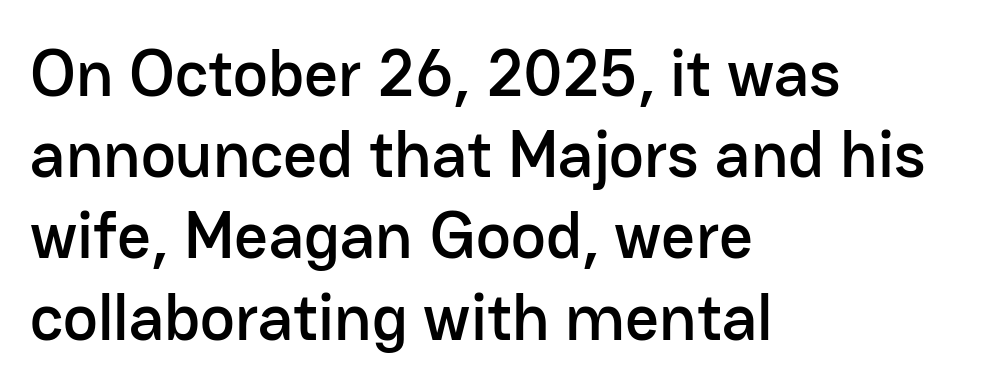
{"serif": "no", "italic": "no", "width": "normal", "stroke_contrast": "low", "x_height": "medium", "monospaced": "no", "underline": "no", "align": "left", "line_spacing_ratio": 1.23, "letter_spacing": "normal", "letter_spacing_em": 0.0, "glyph_px": 66}
